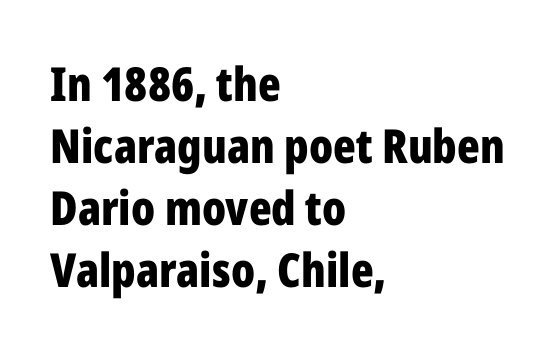
Nothing unusual about the tracking: characters are spaced as the font intends. The face used here has the dense, thick strokes of a bold. Short and long lines alike share a common starting point at left. These lines are rendered in a variable-pitch font. Regular leading.
